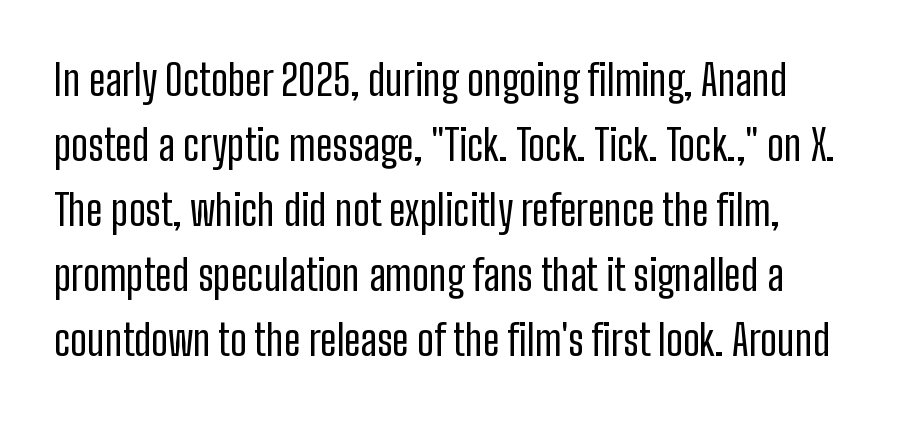
{"serif": "no", "italic": "no", "bold": "no", "weight": "regular", "width": "condensed", "stroke_contrast": "low", "x_height": "medium", "monospaced": "no", "underline": "no", "line_spacing": "normal", "line_spacing_ratio": 1.55, "letter_spacing": "normal", "letter_spacing_em": 0.0, "glyph_px": 42}
